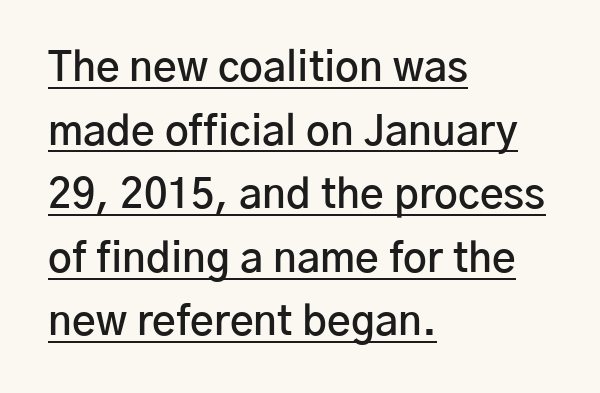
Standard letterfit; no display-style spreading of the glyphs. Grotesque or geometric, the face here clearly has no serifs. The rendering uses the underline text-decoration. Interline gaps are of average width in this sample. The font's upright variant was chosen for this text. This sample has the flowing, uneven cadence of proportional lettering.
